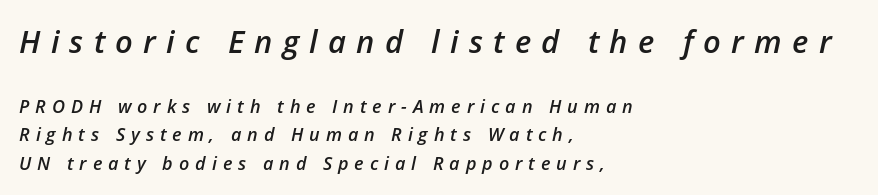
The image shows 31 px semibold type, italic (leaning right); set left-aligned, normal line spacing (1.58x), unusually wide letter spacing (+0.33 em), not underlined; the first (top) block is 1.72x larger; low stroke contrast and a medium x-height.
